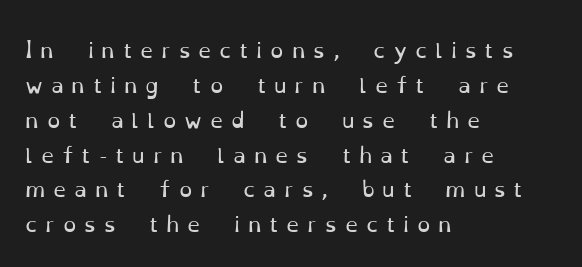
Q: Is the text bold? A: No.
Q: Is the text italic (slanted)? A: No, it is upright.
Q: Is the text underlined? A: No.
Q: How is the paragraph aligned? A: Left-aligned.
Q: Is the spacing between letters normal or unusually wide? A: Unusually wide.
Q: Is the spacing between lines tight, normal or loose? A: Normal.
